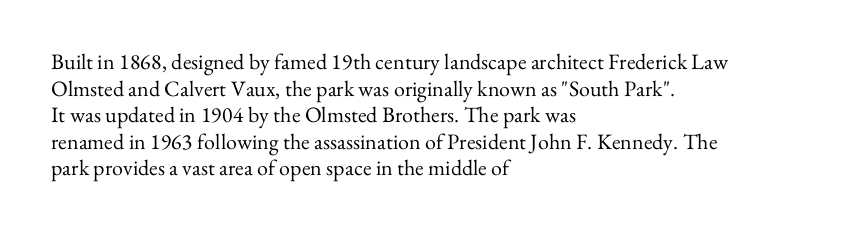
{"italic": "no", "bold": "no", "underline": "no", "align": "left", "line_spacing_ratio": 1.21, "letter_spacing": "normal", "letter_spacing_em": 0.0, "glyph_px": 22}
